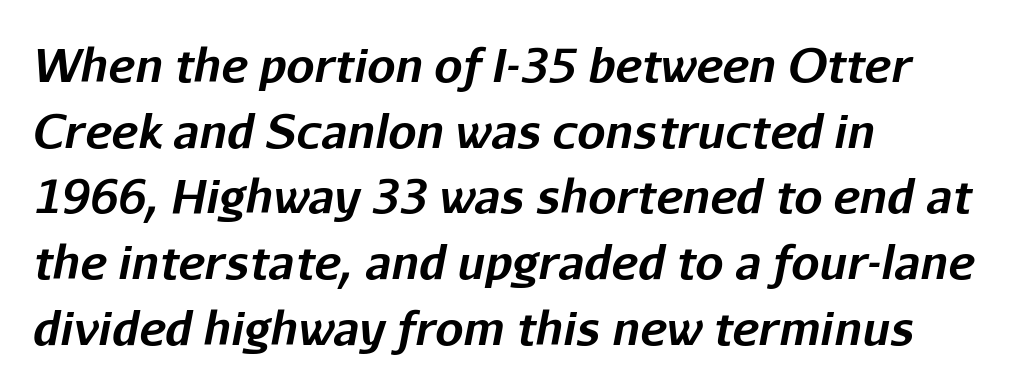
The image shows 45 px bold type, italic (leaning right); set left-aligned, normal line spacing (1.46x), normal letter spacing, not underlined; low stroke contrast and a medium x-height.
